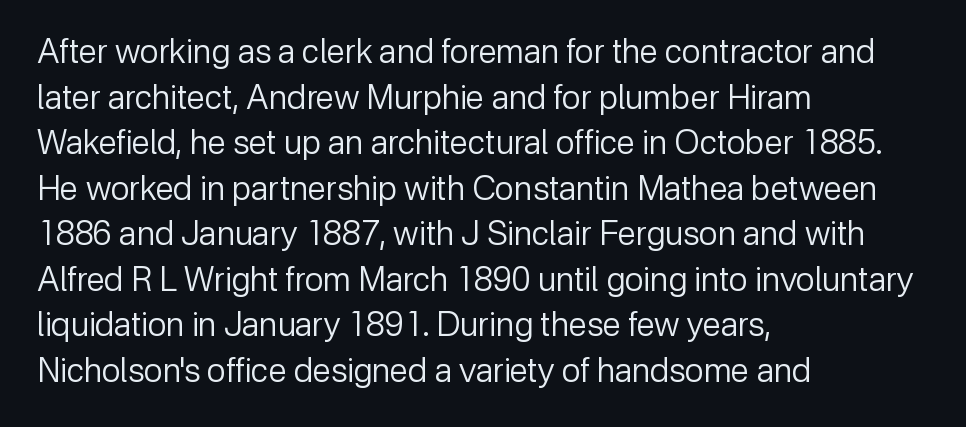
Q: Is the text bold? A: No.
Q: Is the text italic (slanted)? A: No, it is upright.
Q: Is the typeface a serif or a sans-serif typeface? A: Sans-serif.
Q: Is the text underlined? A: No.
Q: How is the paragraph aligned? A: Left-aligned.
Q: Is the spacing between letters normal or unusually wide? A: Normal.
Q: Is the spacing between lines tight, normal or loose? A: Normal.
Q: Width (condensed, normal, or wide)? A: Normal.
Q: Stroke contrast? A: Low.
Q: x-height? A: Medium.
Q: Monospaced? A: No.
